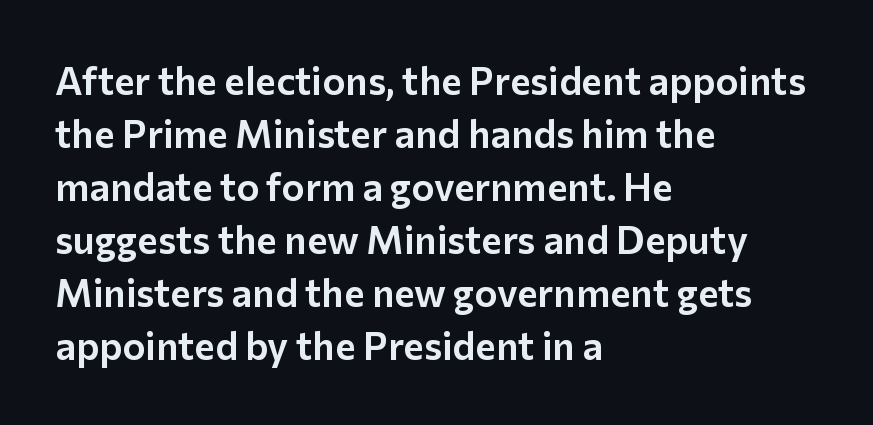
{"serif": "no", "italic": "no", "width": "normal", "stroke_contrast": "low", "x_height": "medium", "monospaced": "no", "underline": "no", "align": "left", "line_spacing": "normal", "line_spacing_ratio": 1.36, "letter_spacing": "normal", "letter_spacing_em": 0.0, "glyph_px": 39}
